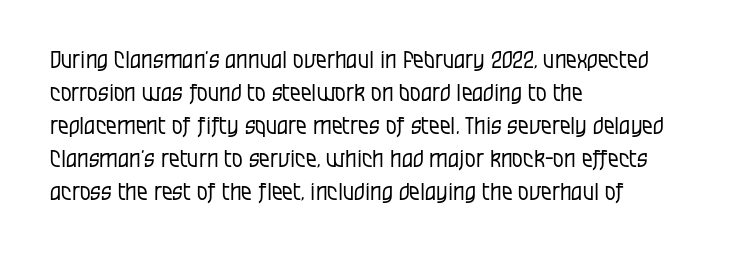
Q: Is the text bold? A: No.
Q: Is the text italic (slanted)? A: No, it is upright.
Q: Is the text underlined? A: No.
Q: How is the paragraph aligned? A: Left-aligned.
Q: Is the spacing between letters normal or unusually wide? A: Normal.
Q: Is the spacing between lines tight, normal or loose? A: Normal.
